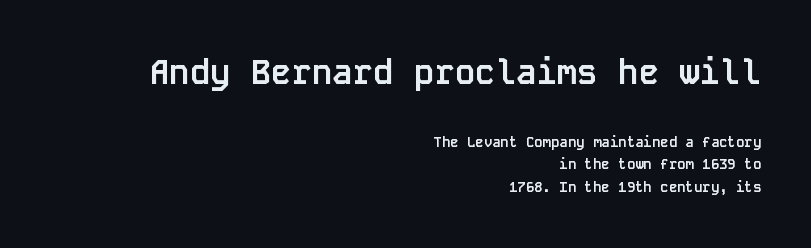
The image shows 34 px semibold sans-serif type, upright, monospaced; set right-aligned, normal line spacing (1.63x), normal letter spacing, not underlined; the first (top) block is 2.43x larger; low stroke contrast and a large x-height.
